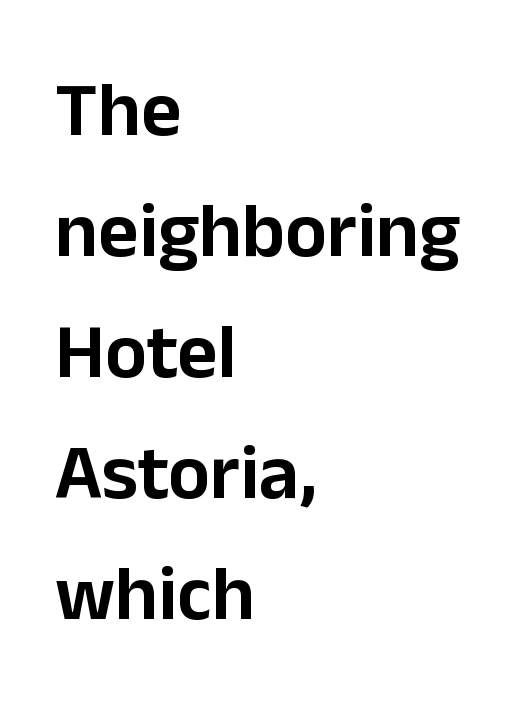
Q: Is the text italic (slanted)? A: No, it is upright.
Q: Is the typeface a serif or a sans-serif typeface? A: Sans-serif.
Q: Is the text underlined? A: No.
Q: How is the paragraph aligned? A: Left-aligned.
Q: Is the spacing between letters normal or unusually wide? A: Normal.
Q: Is the spacing between lines tight, normal or loose? A: Normal.
Q: Width (condensed, normal, or wide)? A: Normal.
Q: Stroke contrast? A: Low.
Q: x-height? A: Medium.
Q: Monospaced? A: No.
